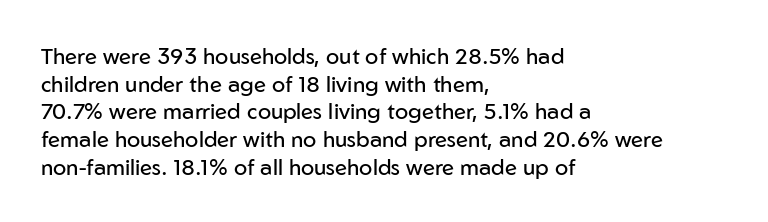
The image shows 22 px text type, upright; set left-aligned, normal line spacing (1.26x), normal letter spacing, not underlined.
